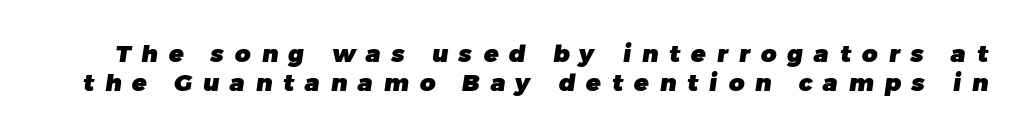
Q: Is the text bold? A: Yes.
Q: Is the text underlined? A: No.
Q: Is the spacing between letters normal or unusually wide? A: Unusually wide.
